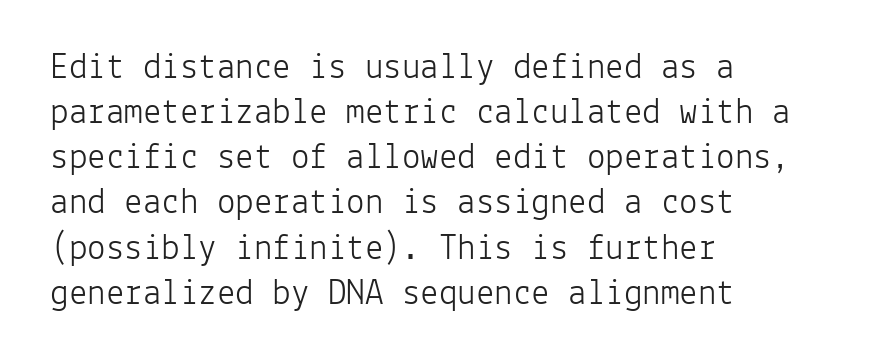
Q: Is the text bold? A: No.
Q: Is the text italic (slanted)? A: No, it is upright.
Q: Is the typeface a serif or a sans-serif typeface? A: Sans-serif.
Q: Is the text underlined? A: No.
Q: How is the paragraph aligned? A: Left-aligned.
Q: Is the spacing between letters normal or unusually wide? A: Normal.
Q: Width (condensed, normal, or wide)? A: Normal.
Q: Stroke contrast? A: Low.
Q: x-height? A: Medium.
Q: Monospaced? A: Yes.
